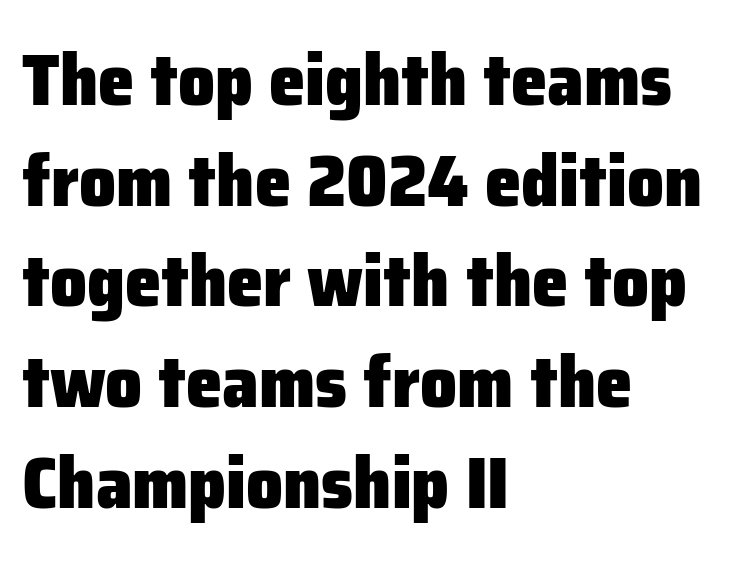
Characters follow at the spacing the type designer built in. The characters display no serif detailing; their extremities are plain. Each glyph is drawn with heavy, bold strokes. Underline: absent. Here the designer chose a conventional face with non-uniform glyph widths.
